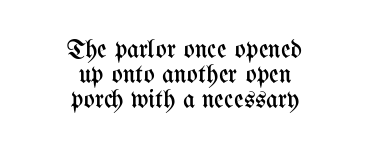
The cut favours lightness, reaching ordinary text weight at its darkest. Letters rest on an invisible, unmarked baseline. Every character sits straight up, as roman type does. Tracking here is standard; glyphs follow each other at the usual distance. The whitespace from short lines is split evenly between both sides. Each new line begins almost immediately beneath the previous one.
